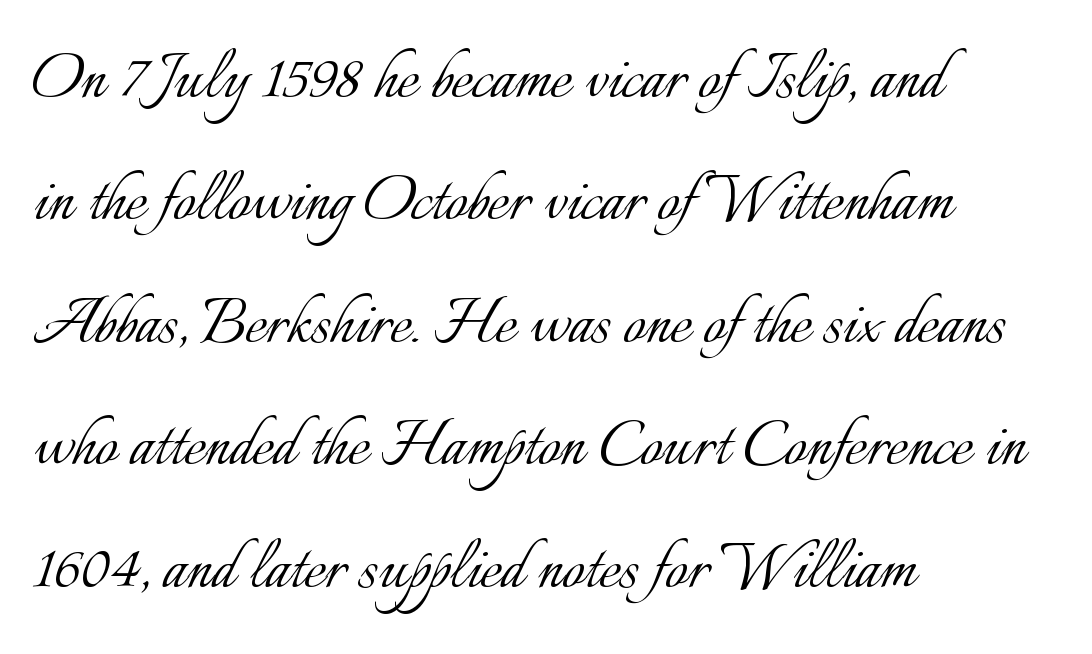
{"bold": "no", "weight": "light", "width": "normal", "stroke_contrast": "low", "x_height": "small", "monospaced": "no", "underline": "no", "align": "left", "line_spacing": "normal", "line_spacing_ratio": 1.55, "letter_spacing": "normal", "letter_spacing_em": 0.0, "glyph_px": 79}
